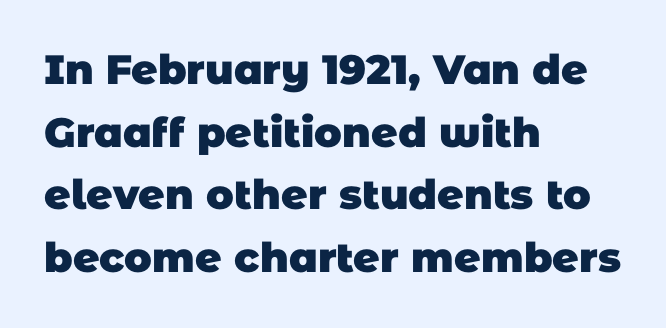
{"serif": "no", "bold": "yes", "weight": "heavy", "width": "normal", "stroke_contrast": "low", "x_height": "large", "monospaced": "no", "underline": "no", "align": "left", "line_spacing": "normal", "line_spacing_ratio": 1.53, "letter_spacing": "normal", "letter_spacing_em": 0.0, "glyph_px": 41}
